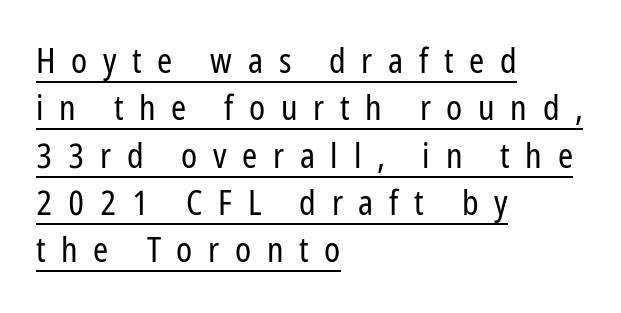
{"serif": "no", "italic": "no", "bold": "no", "weight": "regular", "width": "condensed", "stroke_contrast": "low", "x_height": "medium", "monospaced": "no", "underline": "yes", "align": "left", "line_spacing": "normal", "line_spacing_ratio": 1.39, "letter_spacing": "wide", "letter_spacing_em": 0.46, "glyph_px": 34}
